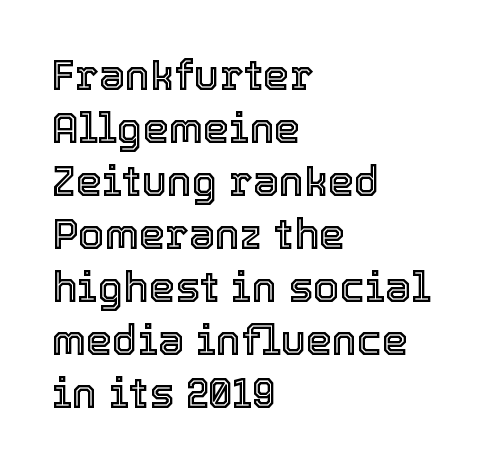
The image shows 42 px text type, upright; set left-aligned, normal line spacing (1.26x), normal letter spacing, not underlined; a medium x-height.
